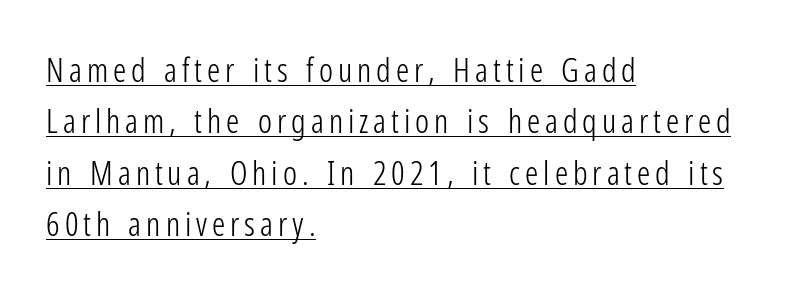
{"serif": "no", "italic": "no", "bold": "no", "weight": "light", "width": "condensed", "stroke_contrast": "low", "x_height": "medium", "monospaced": "no", "underline": "yes", "align": "left", "line_spacing": "normal", "line_spacing_ratio": 1.56, "glyph_px": 33}
